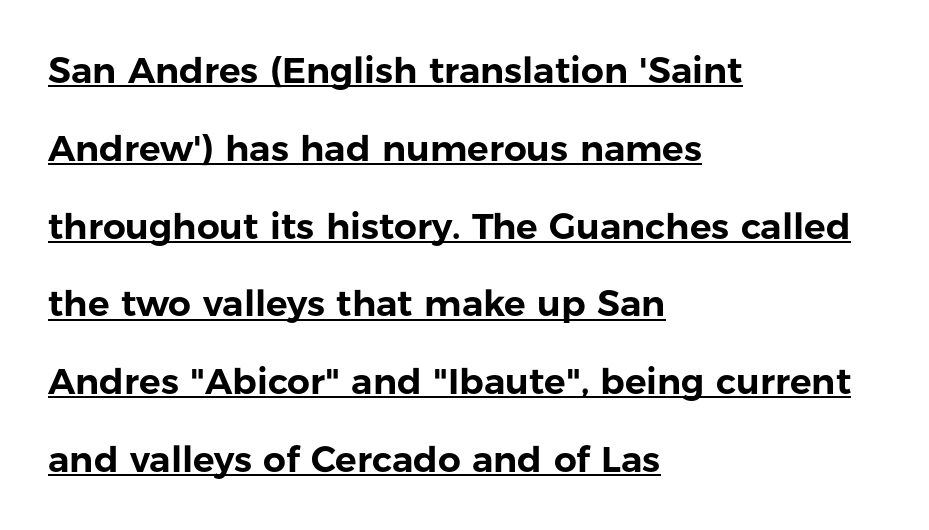
Underline: present. A student would call this left alignment; a typographer would say flush left, rag right. The specimen reads as upright at a glance. Leading: increased.
